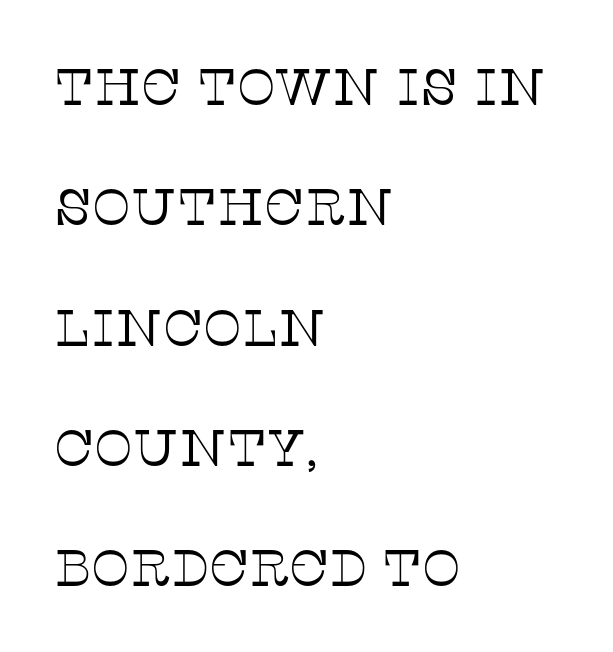
Leading is clearly above the norm, producing a sparse column. Ascenders rise straight up at ninety degrees. Check the space under the baseline: it is left empty. Is this a fixed-width face? No — the glyphs have proportional, varying widths. Compared with typical body copy, the letter spacing here is the same. Classification — serif.
